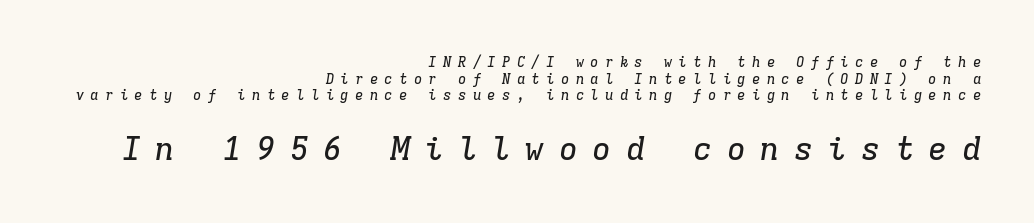
The glyphs are unaccompanied by any horizontal stroke below them. If you squint, the bottom block still reads clearly — it's the larger of the two. Yep, those are serifs on the letters. Looking at the ascenders, they clearly lean. The letters march in equal steps, a hallmark of fixed-pitch type. The rendering anchors every line to the right-hand side.
